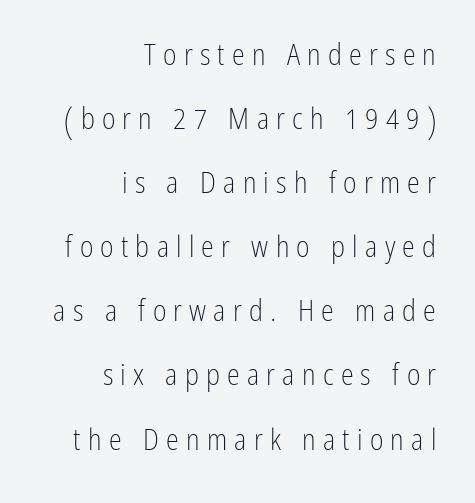
The image shows 29 px light, condensed sans-serif type, upright; set right-aligned, loose line spacing (2.21x), unusually wide letter spacing (+0.25 em), not underlined; low stroke contrast and a medium x-height.
